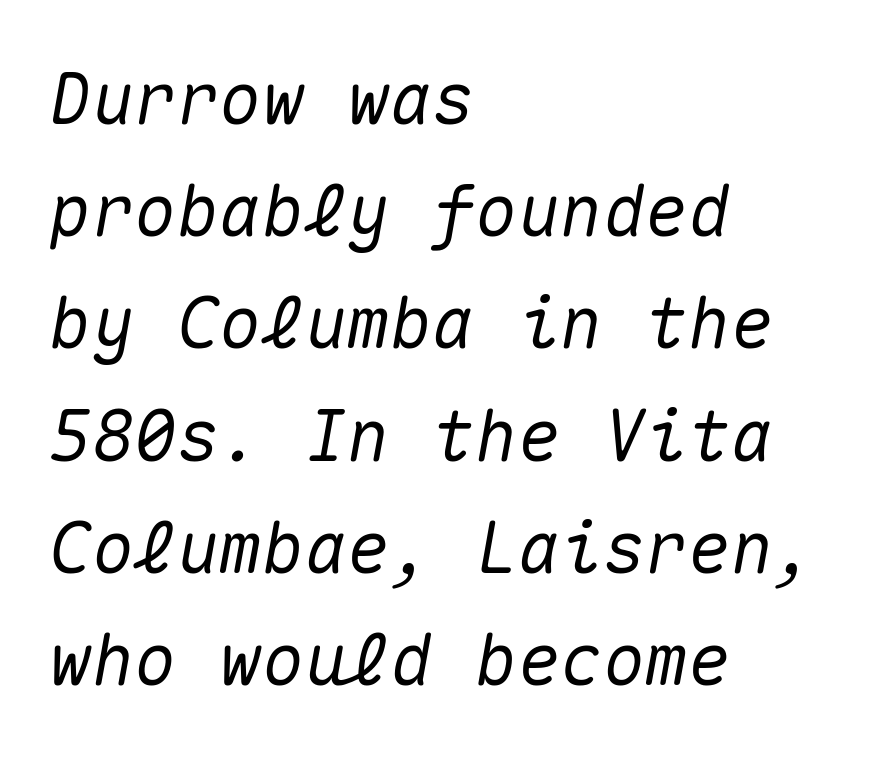
{"italic": "yes", "lean": "right", "slant_degrees": 10, "width": "normal", "stroke_contrast": "medium", "x_height": "medium", "monospaced": "yes", "underline": "no", "align": "left", "line_spacing": "normal", "line_spacing_ratio": 1.58, "letter_spacing": "normal", "letter_spacing_em": 0.0, "glyph_px": 71}
